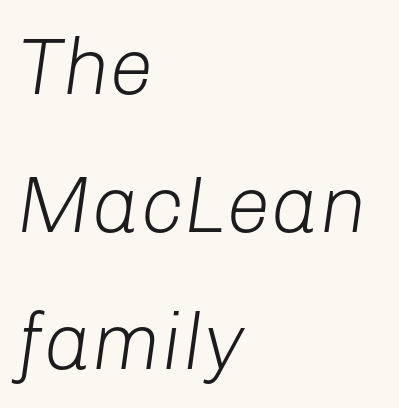
The image shows 80 px light type, italic (leaning right); set left-aligned, line spacing 1.72x, normal letter spacing, not underlined; low stroke contrast and a medium x-height.
